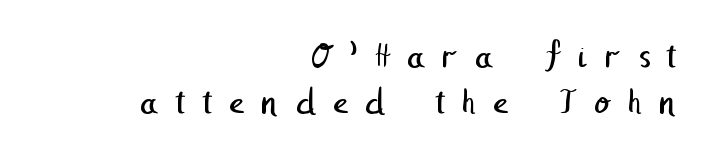
{"serif": "no", "bold": "no", "weight": "regular", "width": "normal", "stroke_contrast": "low", "x_height": "medium", "underline": "no", "align": "right", "line_spacing": "normal", "line_spacing_ratio": 1.28, "letter_spacing": "wide", "letter_spacing_em": 0.46, "glyph_px": 36}
